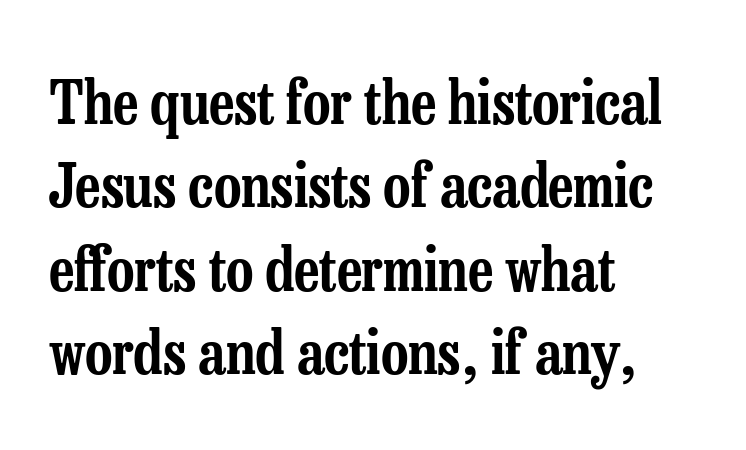
Q: Is the text italic (slanted)? A: No, it is upright.
Q: Is the typeface a serif or a sans-serif typeface? A: Serif.
Q: Is the text underlined? A: No.
Q: How is the paragraph aligned? A: Left-aligned.
Q: Is the spacing between letters normal or unusually wide? A: Normal.
Q: Is the spacing between lines tight, normal or loose? A: Normal.
Q: Width (condensed, normal, or wide)? A: Condensed.
Q: Stroke contrast? A: Low.
Q: x-height? A: Medium.
Q: Monospaced? A: No.
